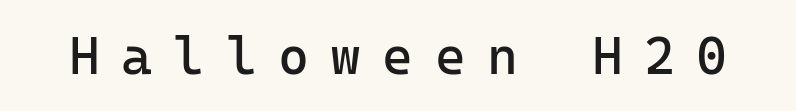
Q: Is the text bold? A: No.
Q: Is the text italic (slanted)? A: No, it is upright.
Q: Is the typeface a serif or a sans-serif typeface? A: Sans-serif.
Q: Is the text underlined? A: No.
Q: Is the spacing between letters normal or unusually wide? A: Unusually wide.
Q: Width (condensed, normal, or wide)? A: Normal.
Q: Stroke contrast? A: Low.
Q: x-height? A: Medium.
Q: Monospaced? A: Yes.
